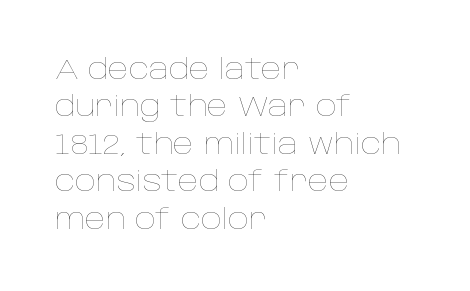
{"italic": "no", "bold": "no", "weight": "thin", "width": "normal", "stroke_contrast": "low", "x_height": "large", "monospaced": "no", "underline": "no", "align": "left", "line_spacing": "normal", "line_spacing_ratio": 1.29, "letter_spacing": "normal", "letter_spacing_em": 0.0, "glyph_px": 29}
